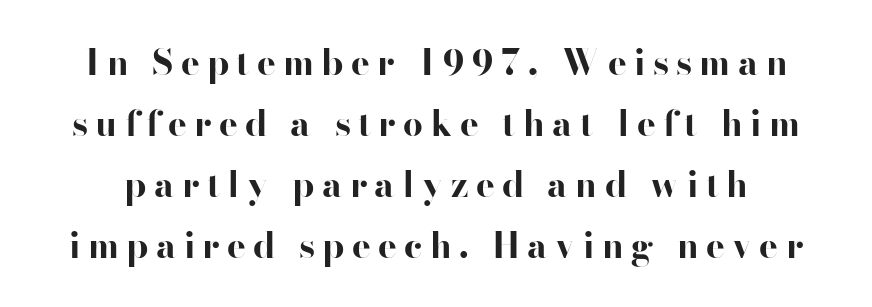
The rendering uses natural spacing where letterforms have individual widths. Characters follow at a spacing far wider than the type designer built in. This rendering features lettering with no underline. Notice how thick the strokes are: this is what a full bold looks like. A typesetter would mark this as roman, not italic.
